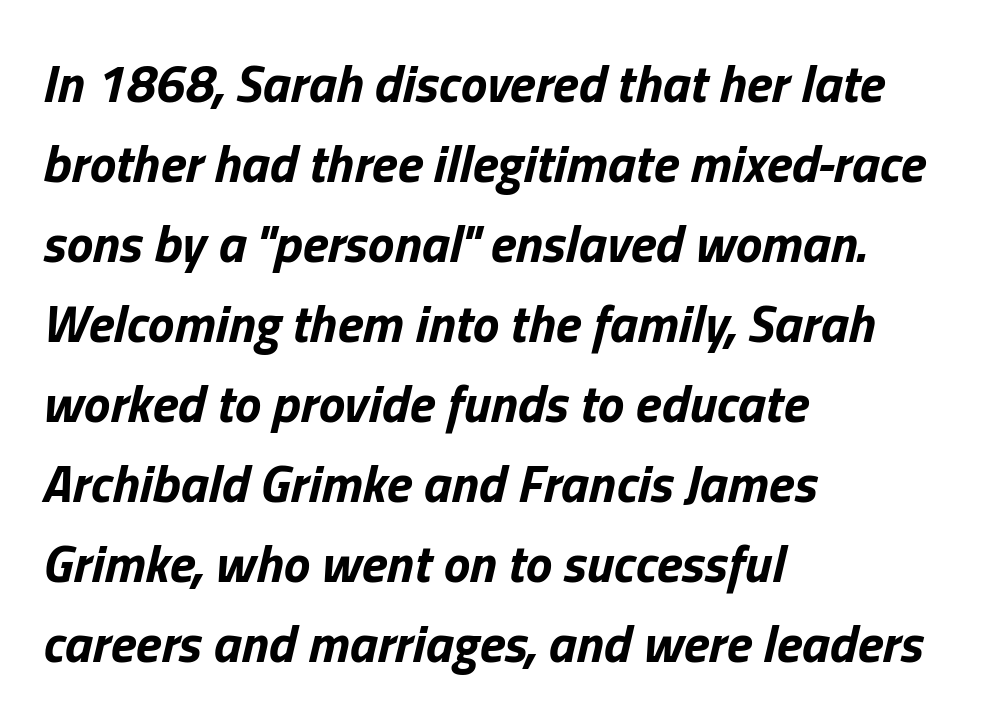
Q: Is the text bold? A: Yes.
Q: Is the text italic (slanted)? A: Yes, it leans right by about 13 degrees.
Q: Is the text underlined? A: No.
Q: How is the paragraph aligned? A: Left-aligned.
Q: Is the spacing between letters normal or unusually wide? A: Normal.
Q: Is the spacing between lines tight, normal or loose? A: Normal.
Q: Width (condensed, normal, or wide)? A: Normal.
Q: Stroke contrast? A: Low.
Q: x-height? A: Medium.
Q: Monospaced? A: No.
